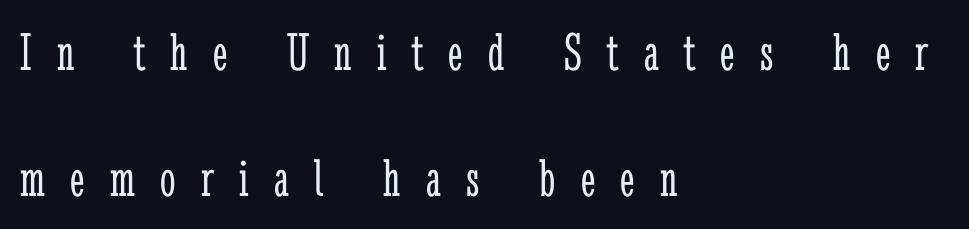
Q: Is the text bold? A: No.
Q: Is the text italic (slanted)? A: No, it is upright.
Q: Is the typeface a serif or a sans-serif typeface? A: Serif.
Q: Is the text underlined? A: No.
Q: How is the paragraph aligned? A: Left-aligned.
Q: Is the spacing between letters normal or unusually wide? A: Unusually wide.
Q: Is the spacing between lines tight, normal or loose? A: Loose.
Q: Width (condensed, normal, or wide)? A: Condensed.
Q: Stroke contrast? A: Low.
Q: x-height? A: Medium.
Q: Monospaced? A: No.
